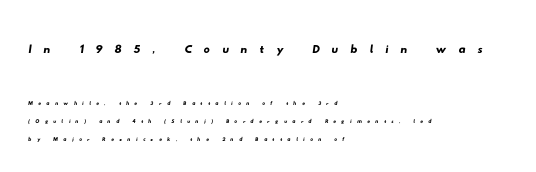
{"serif": "no", "width": "wide", "stroke_contrast": "low", "x_height": "small", "monospaced": "no", "underline": "no", "align": "left", "line_spacing": "normal", "line_spacing_ratio": 1.29, "letter_spacing": "wide", "letter_spacing_em": 0.38, "larger_block": "first", "size_ratio": 2.21, "glyph_px": 31}
